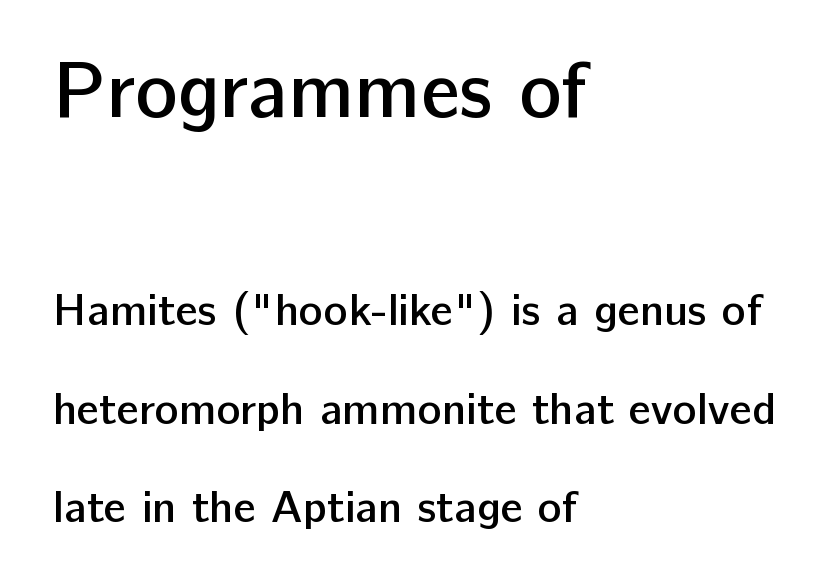
The image shows 79 px semibold sans-serif type, upright; set left-aligned, loose line spacing (2.19x), normal letter spacing, not underlined; the first (top) block is 1.76x larger; low stroke contrast and a medium x-height.
